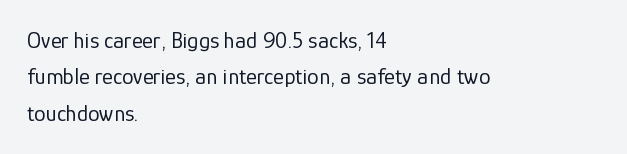
Compared with typical paragraphs, the rows here are spaced about the same. The letterforms sit at book weight or below. Ascenders rise straight up at ninety degrees. The lines are quadded left. Check the space under the baseline: it is left empty. Tracking value appears to be zero — textbook default spacing.
